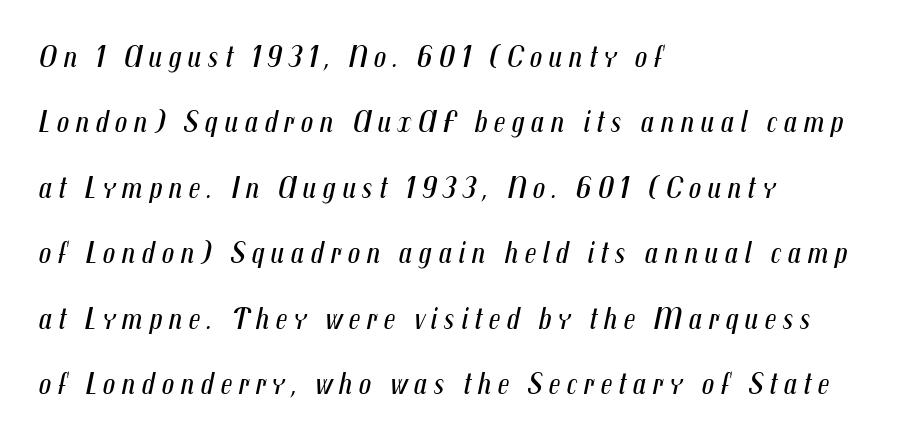
Stem width sits at or under what a default text font uses. There is plenty of visible air inserted between adjacent glyphs. Slant detected: the letters are inclined. Only glyphs here, with clear space below each row. Leading: increased. Proportional: the letters do not fall into vertical columns.
